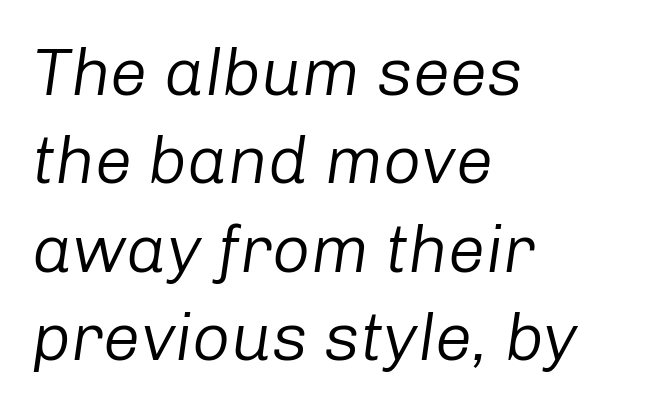
Q: Is the text bold? A: No.
Q: Is the text italic (slanted)? A: Yes, it leans right by about 8 degrees.
Q: Is the text underlined? A: No.
Q: How is the paragraph aligned? A: Left-aligned.
Q: Is the spacing between letters normal or unusually wide? A: Normal.
Q: Is the spacing between lines tight, normal or loose? A: Normal.
Q: Width (condensed, normal, or wide)? A: Normal.
Q: Stroke contrast? A: Low.
Q: x-height? A: Medium.
Q: Monospaced? A: No.
